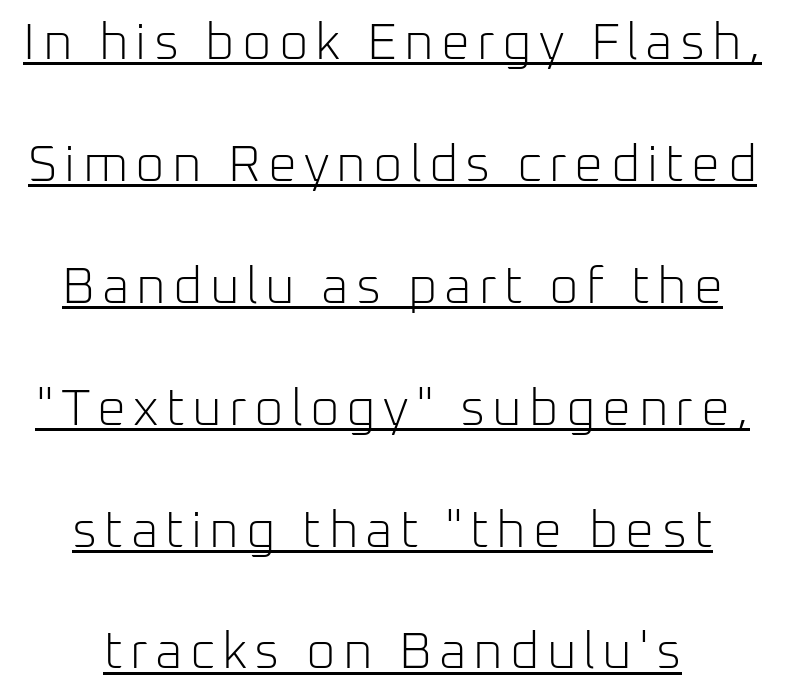
{"serif": "no", "italic": "no", "bold": "no", "weight": "light", "width": "normal", "stroke_contrast": "low", "x_height": "medium", "monospaced": "no", "underline": "yes", "line_spacing": "loose", "line_spacing_ratio": 2.39, "glyph_px": 51}
